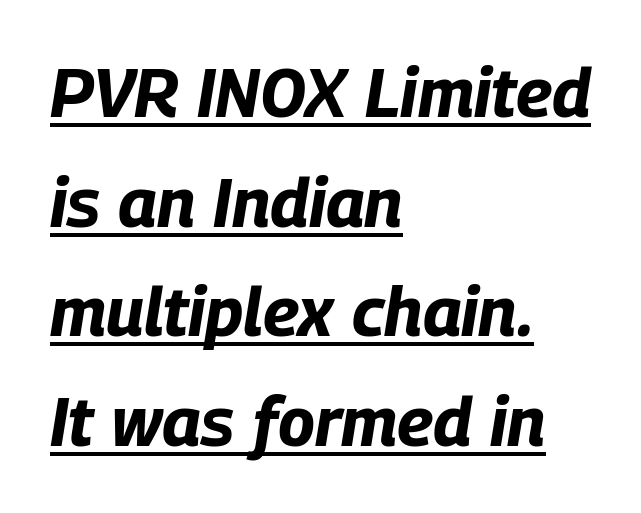
{"italic": "yes", "lean": "right", "slant_degrees": 9, "bold": "yes", "weight": "bold", "width": "condensed", "stroke_contrast": "low", "x_height": "large", "monospaced": "no", "underline": "yes", "align": "left", "line_spacing": "normal", "line_spacing_ratio": 1.59, "letter_spacing": "normal", "letter_spacing_em": 0.0, "glyph_px": 69}
